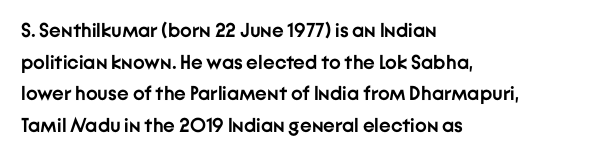
Q: Is the text bold? A: Yes.
Q: Is the text italic (slanted)? A: No, it is upright.
Q: Is the text underlined? A: No.
Q: How is the paragraph aligned? A: Left-aligned.
Q: Is the spacing between letters normal or unusually wide? A: Normal.
Q: Is the spacing between lines tight, normal or loose? A: Normal.
